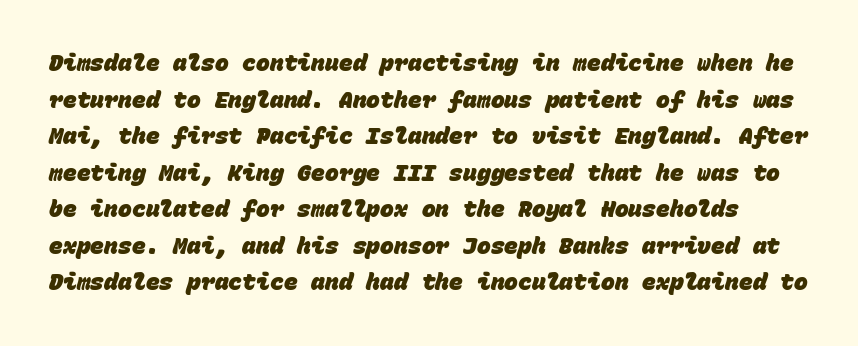
Q: Is the text bold? A: Yes.
Q: Is the text underlined? A: No.
Q: Is the spacing between letters normal or unusually wide? A: Normal.
Q: Is the spacing between lines tight, normal or loose? A: Normal.
